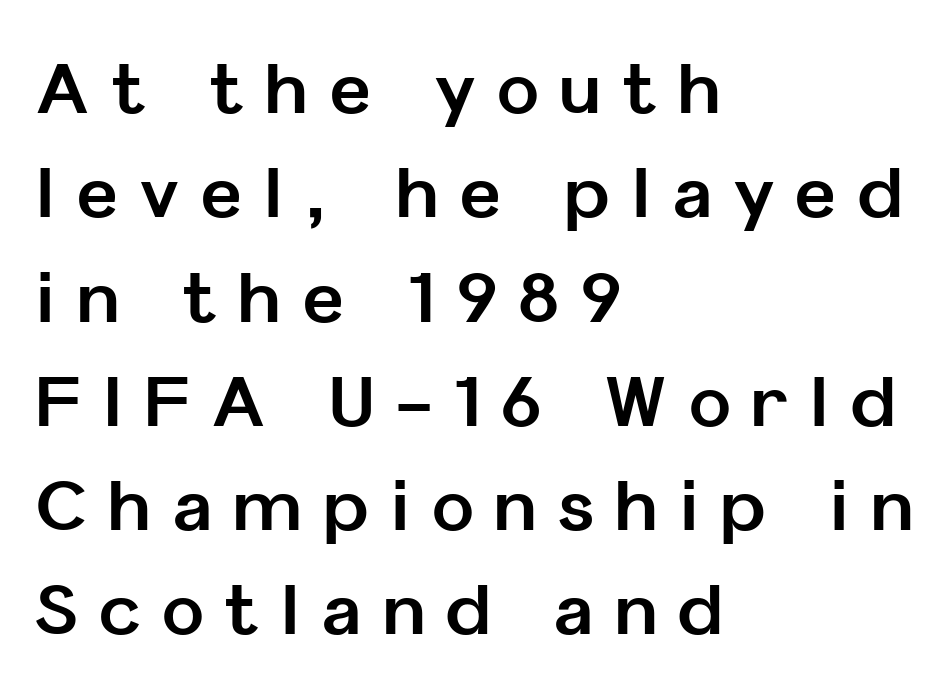
Q: Is the text bold? A: Yes.
Q: Is the text italic (slanted)? A: No, it is upright.
Q: Is the typeface a serif or a sans-serif typeface? A: Sans-serif.
Q: Is the text underlined? A: No.
Q: How is the paragraph aligned? A: Left-aligned.
Q: Is the spacing between letters normal or unusually wide? A: Unusually wide.
Q: Is the spacing between lines tight, normal or loose? A: Normal.
Q: Width (condensed, normal, or wide)? A: Normal.
Q: Stroke contrast? A: Low.
Q: x-height? A: Medium.
Q: Monospaced? A: No.
